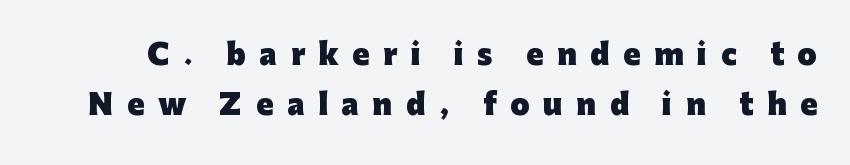
This rendering employs a face without finishing strokes, i.e., a sans-serif. If you drew a line through each stem, it would be perfectly vertical. In terms of letterspacing, this is a distinctly airy, spread setting. The strokes are fattened all the way to bold. Descenders hang freely into open space.
